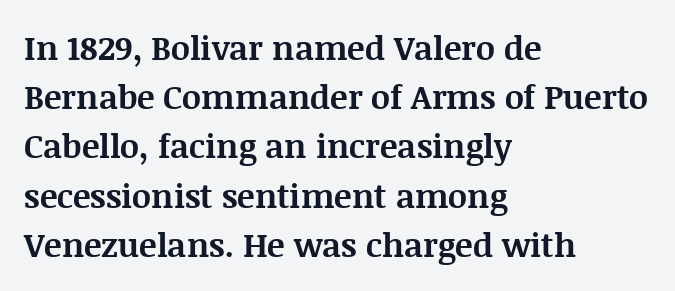
Q: Is the text bold? A: Yes.
Q: Is the text italic (slanted)? A: No, it is upright.
Q: Is the typeface a serif or a sans-serif typeface? A: Serif.
Q: Is the text underlined? A: No.
Q: How is the paragraph aligned? A: Left-aligned.
Q: Is the spacing between letters normal or unusually wide? A: Normal.
Q: Is the spacing between lines tight, normal or loose? A: Normal.
Q: Width (condensed, normal, or wide)? A: Normal.
Q: Stroke contrast? A: Medium.
Q: x-height? A: Large.
Q: Monospaced? A: No.
